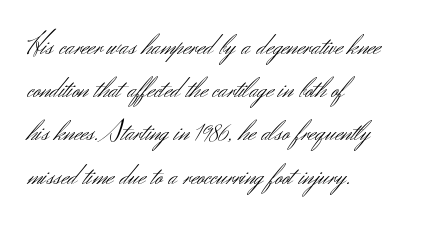
Short and long lines alike share a common starting point at left. Students, observe: this is what conventionally led text looks like. Examine the stroke ends and you'll find no serifs. The rendering uses natural spacing where letterforms have individual widths. The line texture is even and compact thanks to regular tracking.
